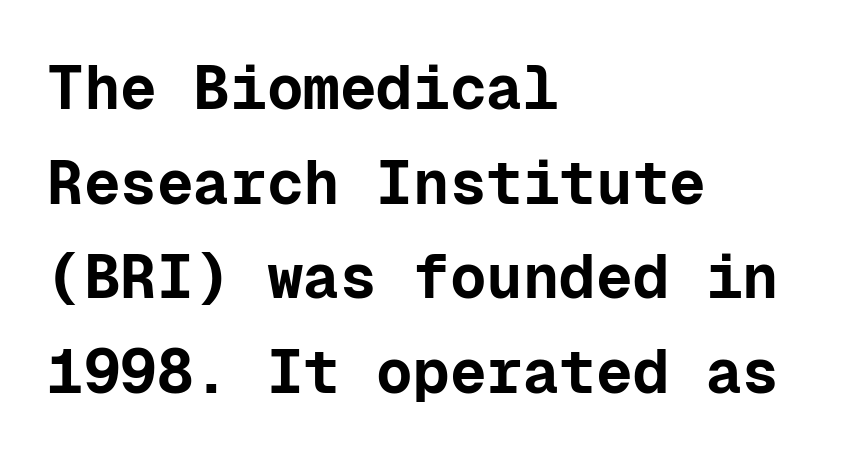
The image shows 61 px bold sans-serif type, upright, monospaced; set left-aligned, normal line spacing (1.55x), normal letter spacing, not underlined; low stroke contrast and a medium x-height.
